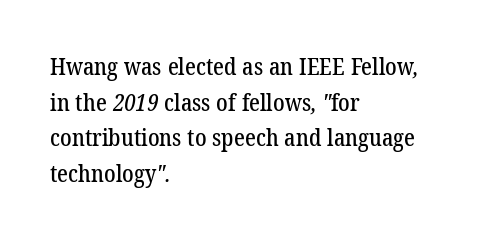
Q: Is the text underlined? A: No.
Q: How is the paragraph aligned? A: Left-aligned.
Q: Is the spacing between letters normal or unusually wide? A: Normal.
Q: Is the spacing between lines tight, normal or loose? A: Normal.
